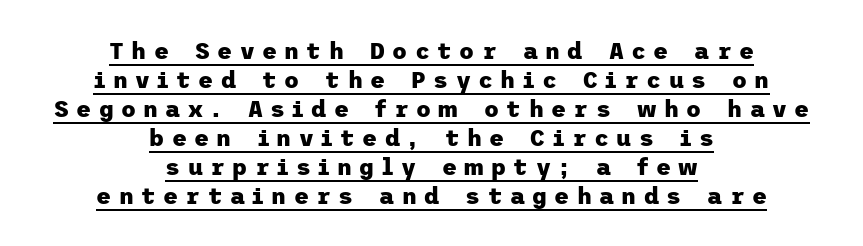
Caption: lettering with a line underneath. Typesetter's note: full bold, strokes at maximum text heaviness. Substantial extra tracking has been applied to these lines. The typesetter chose a symmetrical, centered arrangement here.
